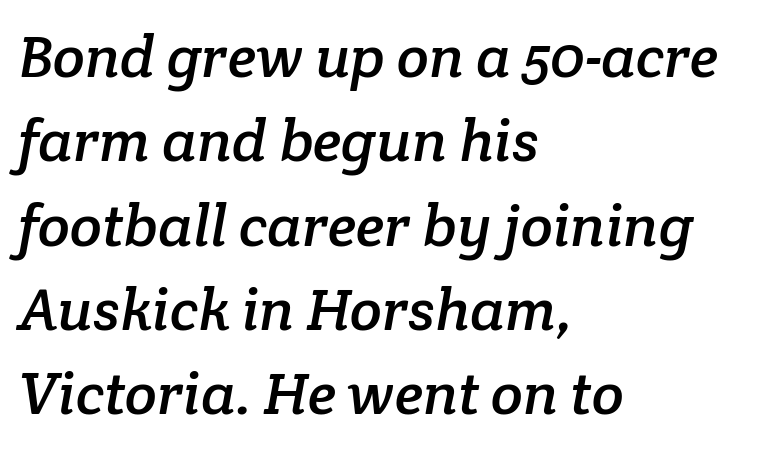
Serifs: yes, visible at the terminals of the letterforms. Note the varied advance widths — an 'i' is clearly narrower than an 'm'. Quick note: interline space is typical. Descenders hang freely into open space. The horizontal fit of the characters is conventional and even. Line starts are locked; line ends wander.
